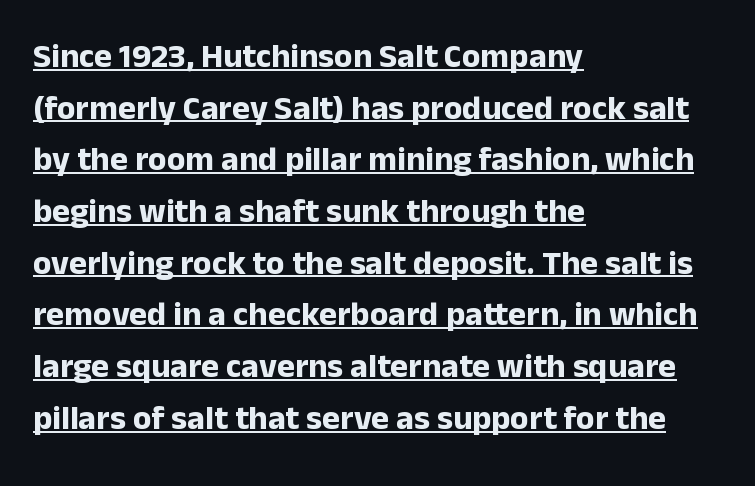
Q: Is the text bold? A: Yes.
Q: Is the text italic (slanted)? A: No, it is upright.
Q: Is the typeface a serif or a sans-serif typeface? A: Sans-serif.
Q: Is the text underlined? A: Yes.
Q: How is the paragraph aligned? A: Left-aligned.
Q: Is the spacing between letters normal or unusually wide? A: Normal.
Q: Is the spacing between lines tight, normal or loose? A: Normal.
Q: Width (condensed, normal, or wide)? A: Normal.
Q: Stroke contrast? A: Low.
Q: x-height? A: Medium.
Q: Monospaced? A: No.
